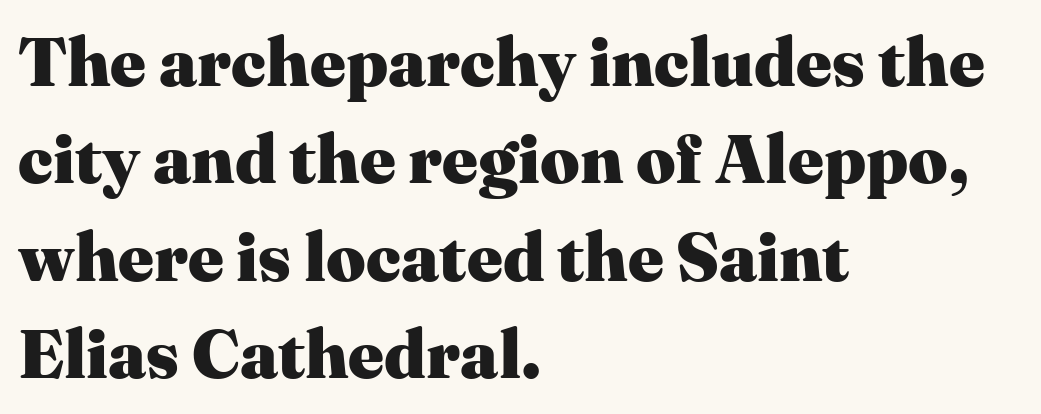
The image shows 69 px heavy serif type, upright; set left-aligned, normal line spacing (1.41x), normal letter spacing, not underlined; medium stroke contrast and a medium x-height.
